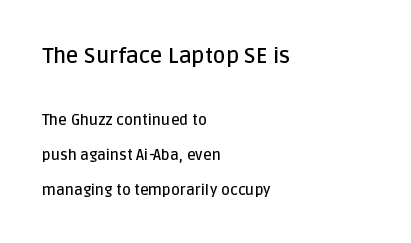
Nobody drew a line under any word here. Rendered with straight, roman letterforms. These lines keep a tight, regular rhythm from letter to letter. Caption: semibold face, moderately heavy strokes. Caption: upper text group enlarged, lower text group reduced. Reading down the column, the eye jumps a long way to each next line.
